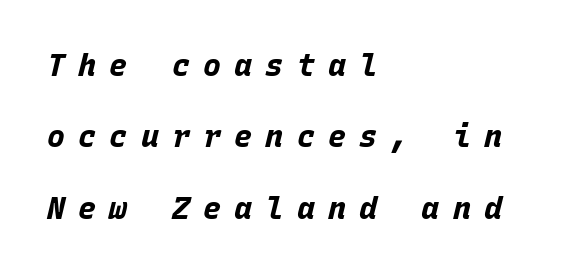
Q: Is the text bold? A: Yes.
Q: Is the text italic (slanted)? A: Yes, it leans right by about 15 degrees.
Q: Is the text underlined? A: No.
Q: How is the paragraph aligned? A: Left-aligned.
Q: Is the spacing between letters normal or unusually wide? A: Unusually wide.
Q: Is the spacing between lines tight, normal or loose? A: Loose.
Q: Width (condensed, normal, or wide)? A: Normal.
Q: Stroke contrast? A: Low.
Q: x-height? A: Large.
Q: Monospaced? A: Yes.
